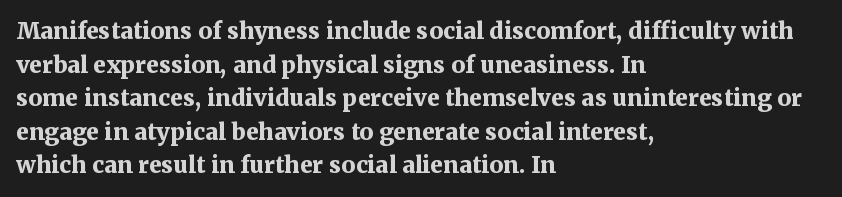
Q: Is the text bold? A: Yes.
Q: Is the text italic (slanted)? A: No, it is upright.
Q: Is the text underlined? A: No.
Q: How is the paragraph aligned? A: Left-aligned.
Q: Is the spacing between letters normal or unusually wide? A: Normal.
Q: Is the spacing between lines tight, normal or loose? A: Normal.
